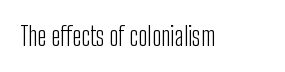
Q: Is the text bold? A: No.
Q: Is the text italic (slanted)? A: No, it is upright.
Q: Is the text underlined? A: No.
Q: Is the spacing between letters normal or unusually wide? A: Normal.
